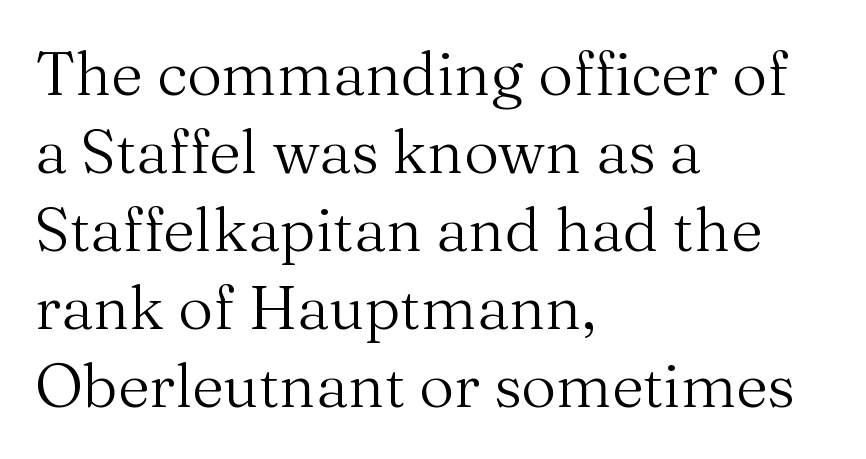
{"serif": "yes", "italic": "no", "bold": "no", "weight": "regular", "width": "normal", "stroke_contrast": "medium", "x_height": "medium", "monospaced": "no", "underline": "no", "align": "left", "line_spacing": "normal", "line_spacing_ratio": 1.28, "letter_spacing": "normal", "letter_spacing_em": 0.0, "glyph_px": 61}
